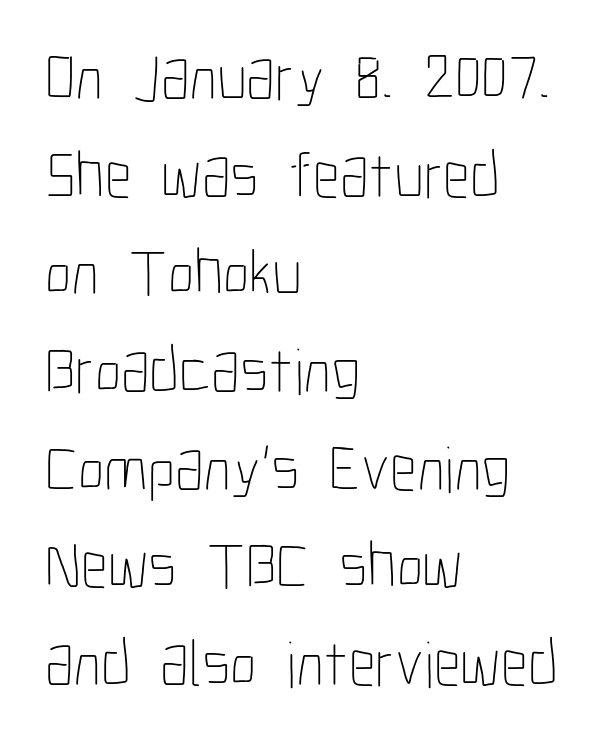
Any mark beneath the type? The region is blank. Think standard paragraph weight, or any step lighter than that. Look at the tracking — it's just the regular setting, nothing added. The specimen reads as upright at a glance. In terms of leading, this rendering sits right in the middle. The lines in this sample share a left origin and differ only in where they stop.
